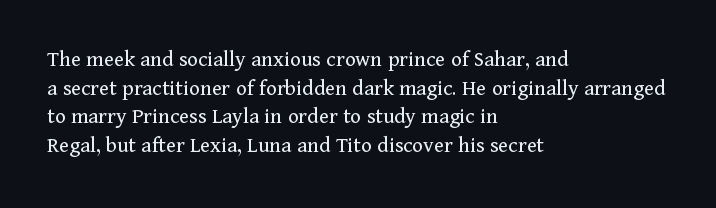
{"italic": "no", "bold": "no", "underline": "no", "align": "left", "line_spacing": "normal", "line_spacing_ratio": 1.25, "letter_spacing": "normal", "letter_spacing_em": 0.0, "glyph_px": 23}
